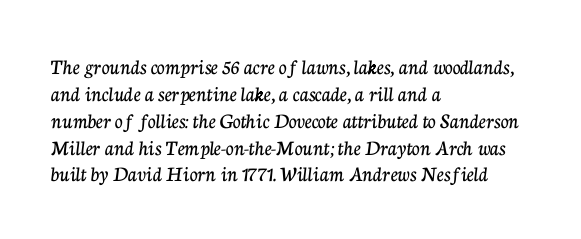
Is the block centered? No — it sits flush against the left margin. Beneath every word, the page is bare. What stands out about the letter spacing? Nothing — it is the standard amount.
